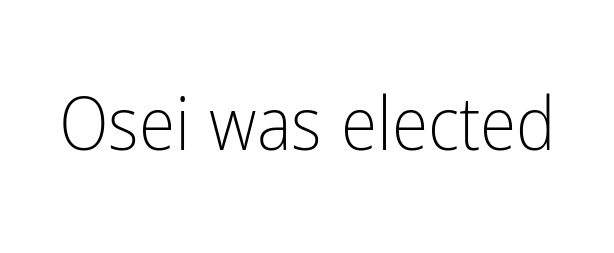
Each word holds together tightly as a unit, with standard inter-letter gaps. The weight would be labelled regular, book, light, or lighter still. Here the designer chose a conventional face with non-uniform glyph widths. This sample uses a sans-serif face. Only glyphs here, with clear space below each row. Ordinary non-slanted type is in use.
